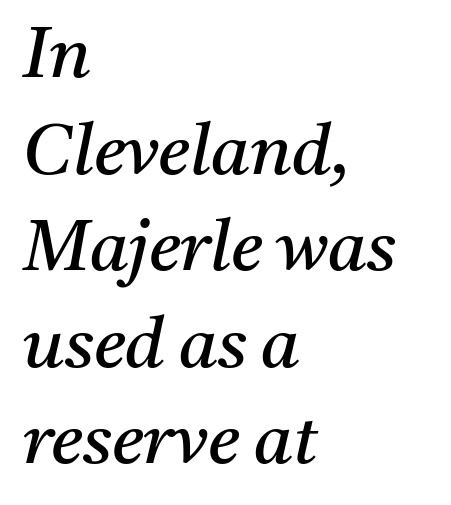
The image shows 71 px regular-weight serif type, italic (leaning right); set left-aligned, normal line spacing (1.36x), normal letter spacing, not underlined; medium stroke contrast and a medium x-height.
